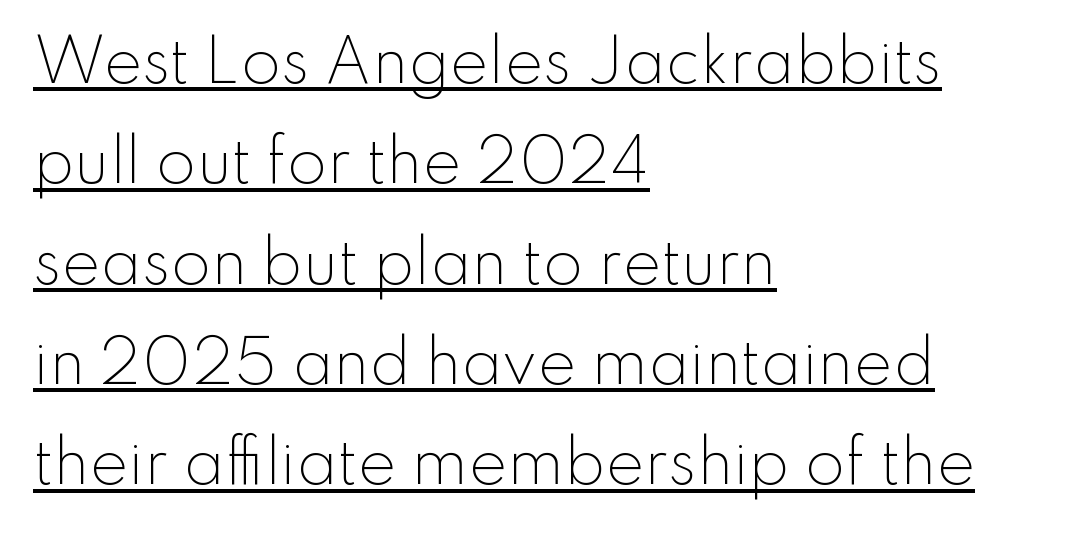
{"serif": "no", "italic": "no", "bold": "no", "weight": "light", "width": "normal", "stroke_contrast": "low", "x_height": "small", "monospaced": "no", "underline": "yes", "align": "left", "line_spacing_ratio": 1.73, "letter_spacing": "normal", "letter_spacing_em": 0.0, "glyph_px": 58}
